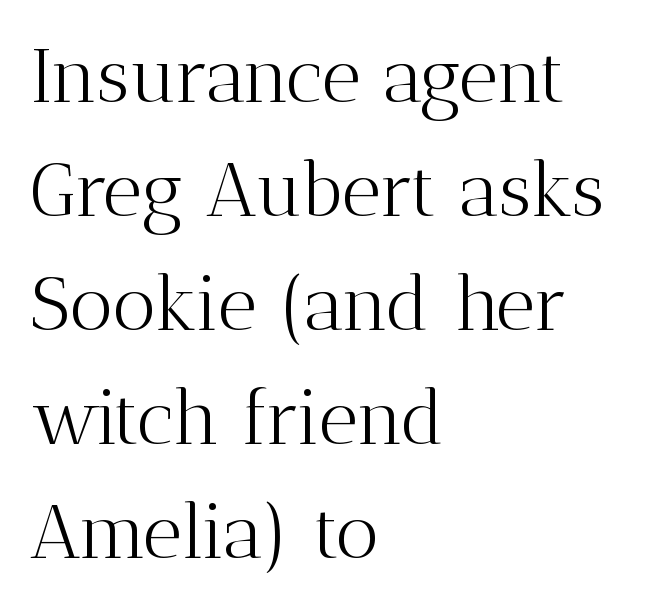
{"serif": "yes", "italic": "no", "bold": "no", "weight": "light", "width": "normal", "stroke_contrast": "medium", "x_height": "medium", "monospaced": "no", "underline": "no", "align": "left", "line_spacing": "normal", "line_spacing_ratio": 1.5, "letter_spacing": "normal", "letter_spacing_em": 0.0, "glyph_px": 76}
